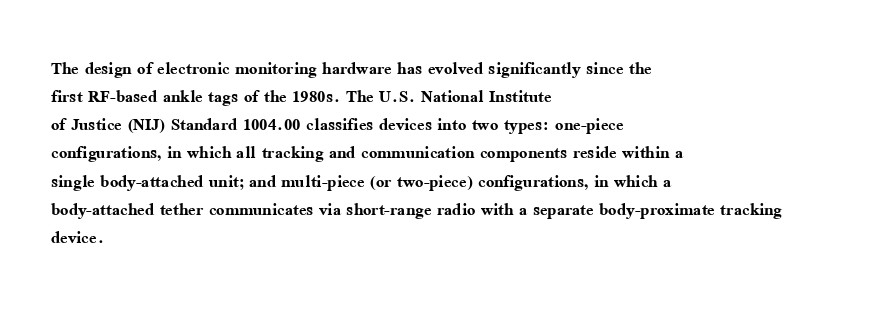
Q: Is the text bold? A: Yes.
Q: Is the text italic (slanted)? A: No, it is upright.
Q: Is the text underlined? A: No.
Q: How is the paragraph aligned? A: Left-aligned.
Q: Is the spacing between letters normal or unusually wide? A: Normal.
Q: Is the spacing between lines tight, normal or loose? A: Normal.
